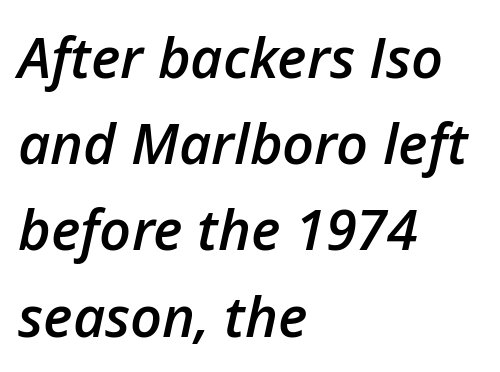
The image shows 56 px semibold type, italic (leaning right); set left-aligned, normal line spacing (1.54x), normal letter spacing, not underlined; low stroke contrast and a medium x-height.
